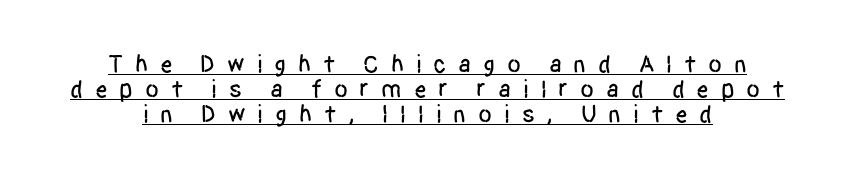
No italicization has been applied; the sample stays upright. Caption: expanded tracking, letters set apart. Vertically, the passage feels compressed, each row crowding the next. You can see a thin bar hugging the bottom of the glyphs.
